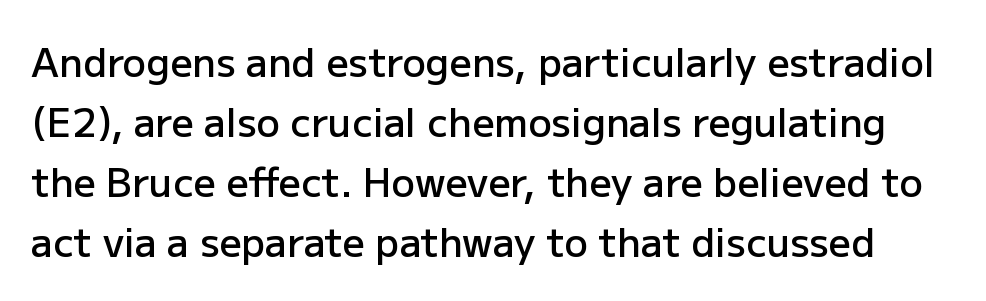
The lines sit at an ordinary, default distance from one another. Looks like regular typesetting: each glyph gets only the width it needs. Bold? Not quite — semibold, heavier than regular but stopping short. Any mark beneath the type? The region is blank.
